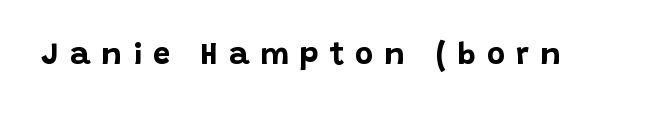
{"serif": "no", "italic": "no", "bold": "yes", "weight": "bold", "width": "normal", "stroke_contrast": "low", "x_height": "large", "monospaced": "no", "underline": "no", "letter_spacing": "wide", "letter_spacing_em": 0.35, "glyph_px": 31}
